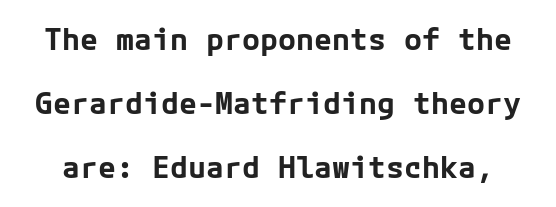
Q: Is the text bold? A: Yes.
Q: Is the text italic (slanted)? A: No, it is upright.
Q: Is the typeface a serif or a sans-serif typeface? A: Sans-serif.
Q: Is the text underlined? A: No.
Q: Is the spacing between letters normal or unusually wide? A: Normal.
Q: Is the spacing between lines tight, normal or loose? A: Loose.
Q: Width (condensed, normal, or wide)? A: Normal.
Q: Stroke contrast? A: Low.
Q: x-height? A: Medium.
